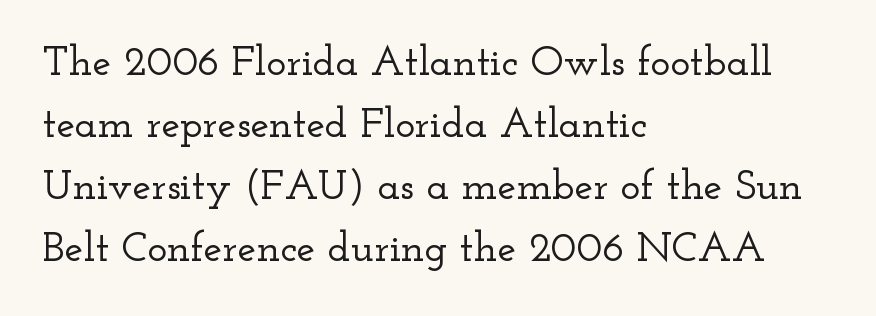
Italic? Not at all — the glyphs are vertical. Nobody drew a line under any word here. This rendering employs a face with finishing strokes, i.e., a serif. The face used here is rendered with its standard letterfit.
